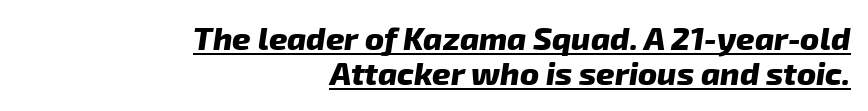
The image shows 32 px heavy type, italic (leaning right); set right-aligned, tight line spacing (1.1x), normal letter spacing, underlined; low stroke contrast and a medium x-height.
